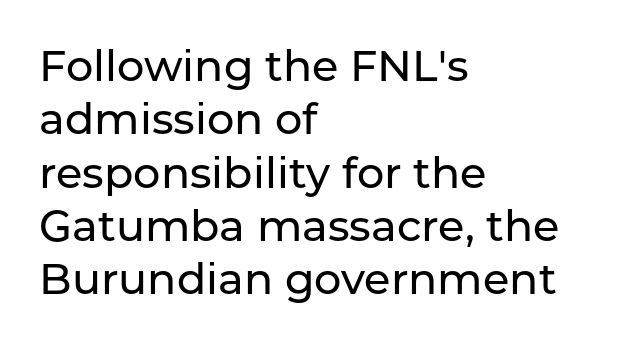
Q: Is the text italic (slanted)? A: No, it is upright.
Q: Is the typeface a serif or a sans-serif typeface? A: Sans-serif.
Q: Is the text underlined? A: No.
Q: How is the paragraph aligned? A: Left-aligned.
Q: Is the spacing between letters normal or unusually wide? A: Normal.
Q: Width (condensed, normal, or wide)? A: Normal.
Q: Stroke contrast? A: Low.
Q: x-height? A: Medium.
Q: Monospaced? A: No.
